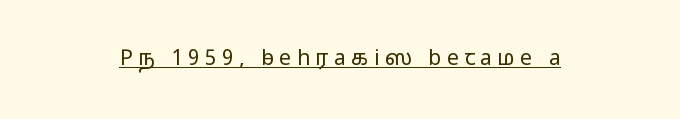
{"italic": "no", "bold": "no", "underline": "yes", "align": "center", "letter_spacing": "wide", "letter_spacing_em": 0.26, "glyph_px": 21}
